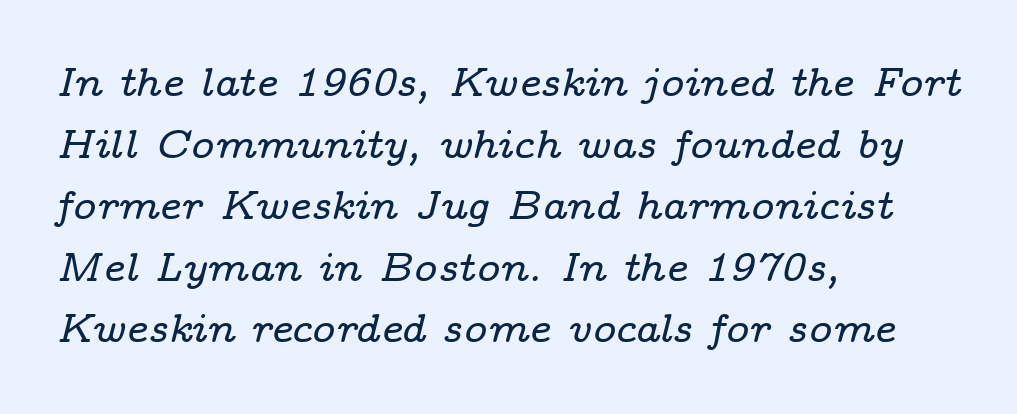
The image shows 40 px wide serif type, italic (leaning right); set left-aligned, normal line spacing (1.54x), normal letter spacing, not underlined; low stroke contrast and a medium x-height.
